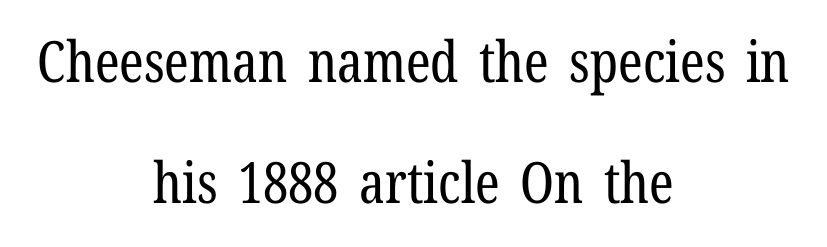
Each new line begins a long way beneath the previous one. The letterforms sit at book weight or below. A clean baseline with only descenders dipping below it. The passage shown has conventional tracking throughout. The text was rendered using a seriffed face with decorative stroke endings.
